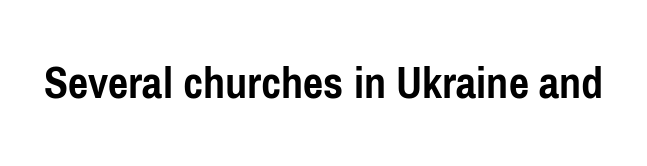
A dark, heavy texture on the line: the type is bold. The text was rendered using a sans face with plain stroke endings. The area under the type is left untouched. Do the characters align in a grid? No, the font is proportional. Tracking here is standard; glyphs follow each other at the usual distance.
